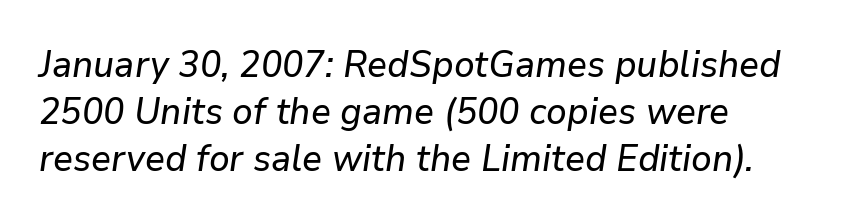
The image shows 37 px text type, italic (leaning right); set left-aligned, normal line spacing (1.27x), normal letter spacing, not underlined; low stroke contrast and a medium x-height.
